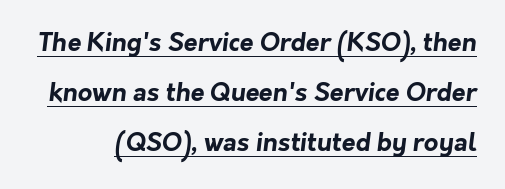
The image shows 25 px bold type; set loose line spacing (2.01x), normal letter spacing, underlined.
